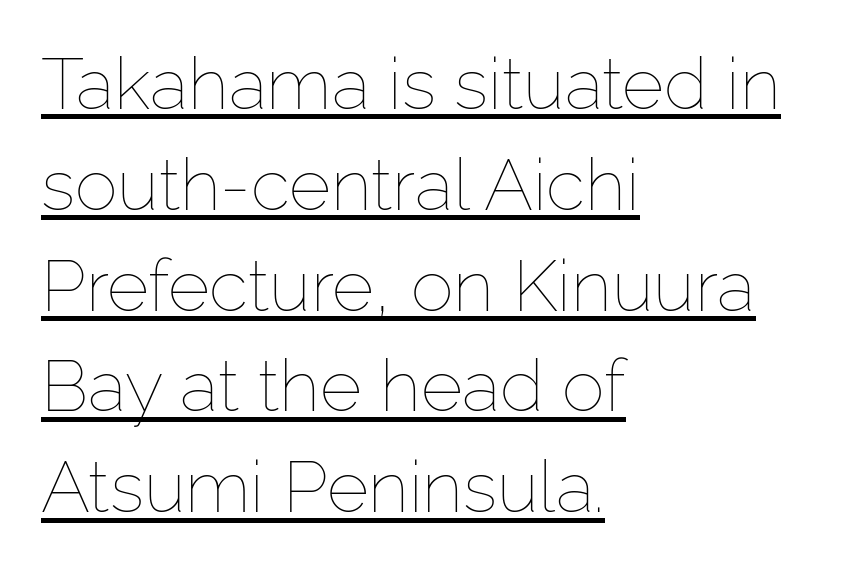
{"italic": "no", "bold": "no", "weight": "thin", "width": "normal", "stroke_contrast": "low", "x_height": "medium", "monospaced": "no", "underline": "yes", "align": "left", "line_spacing": "normal", "line_spacing_ratio": 1.4, "letter_spacing": "normal", "letter_spacing_em": 0.0, "glyph_px": 72}
